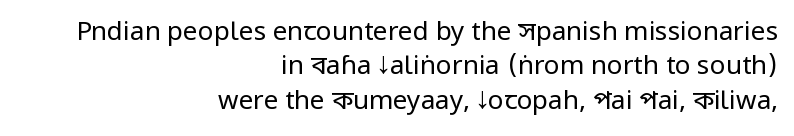
Vertical stems look standard width or narrower in stroke. The block of text has a typical density, with ordinary space between rows. All the whitespace from short lines collects on the left. Is the letter spacing exaggerated? No — it looks like the ordinary default.
